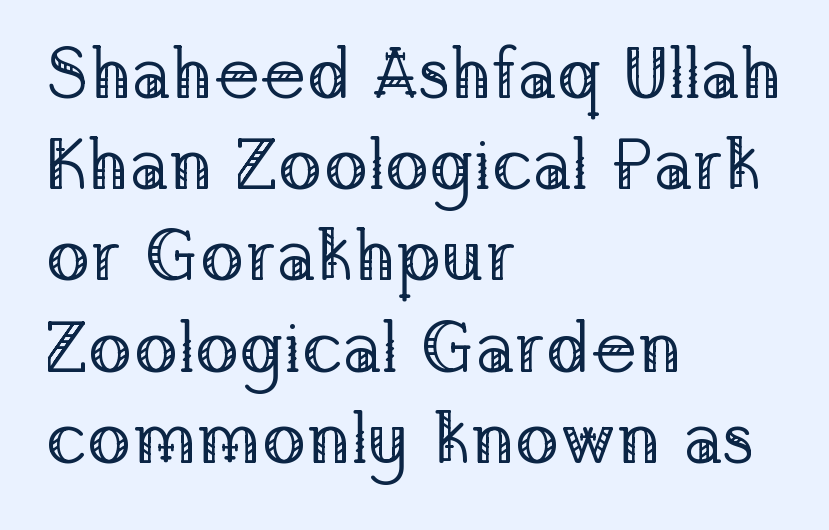
Q: Is the text bold? A: No.
Q: Is the text italic (slanted)? A: No, it is upright.
Q: Is the typeface a serif or a sans-serif typeface? A: Serif.
Q: Is the text underlined? A: No.
Q: How is the paragraph aligned? A: Left-aligned.
Q: Is the spacing between letters normal or unusually wide? A: Normal.
Q: Is the spacing between lines tight, normal or loose? A: Normal.
Q: Width (condensed, normal, or wide)? A: Normal.
Q: Stroke contrast? A: Low.
Q: x-height? A: Medium.
Q: Monospaced? A: No.
